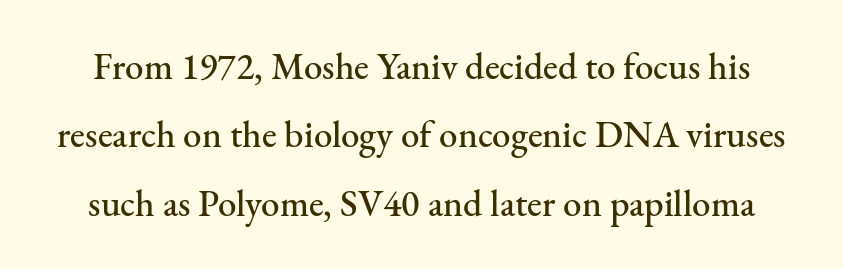
Typographically, this falls in the serif category. Observe the ordinary spacing: letters are neighbours, not strangers. Notice how the stems are strictly vertical — no italics here. The passage shown is typed in a proportional face where columns would drift. Has an underline been added? It has not.
